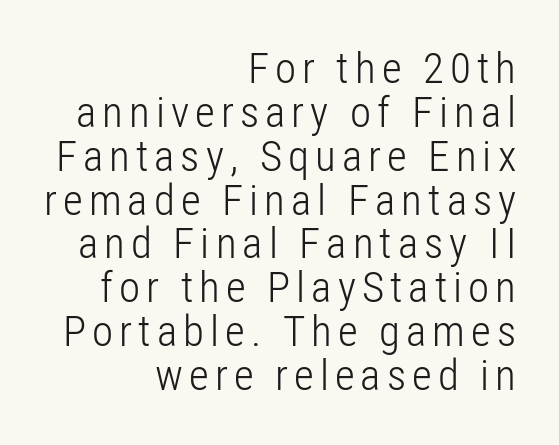
Q: Is the text bold? A: No.
Q: Is the text italic (slanted)? A: No, it is upright.
Q: Is the typeface a serif or a sans-serif typeface? A: Sans-serif.
Q: Is the text underlined? A: No.
Q: How is the paragraph aligned? A: Right-aligned.
Q: Is the spacing between lines tight, normal or loose? A: Tight.
Q: Width (condensed, normal, or wide)? A: Condensed.
Q: Stroke contrast? A: Low.
Q: x-height? A: Medium.
Q: Monospaced? A: No.
